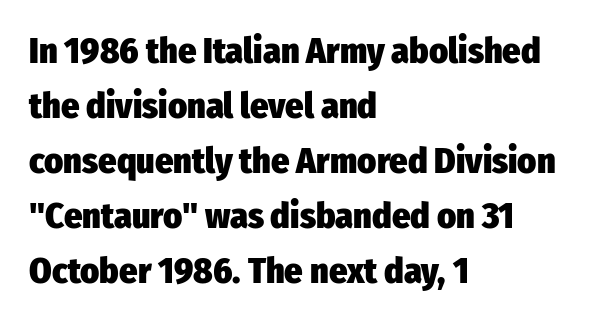
{"serif": "no", "italic": "no", "bold": "yes", "weight": "heavy", "width": "condensed", "stroke_contrast": "low", "x_height": "medium", "monospaced": "no", "underline": "no", "align": "left", "line_spacing": "normal", "line_spacing_ratio": 1.53, "letter_spacing": "normal", "letter_spacing_em": 0.0, "glyph_px": 36}
